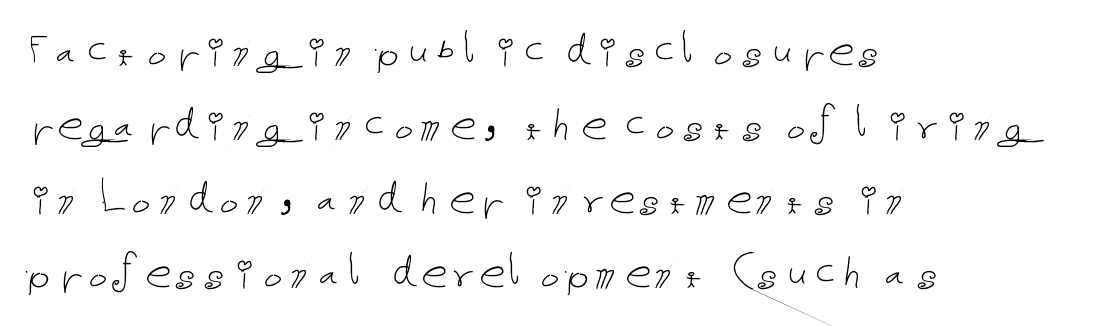
{"italic": "no", "bold": "no", "weight": "thin", "width": "normal", "stroke_contrast": "low", "x_height": "medium", "underline": "no", "align": "left", "line_spacing": "normal", "line_spacing_ratio": 1.42, "letter_spacing": "normal", "letter_spacing_em": 0.0, "glyph_px": 52}
